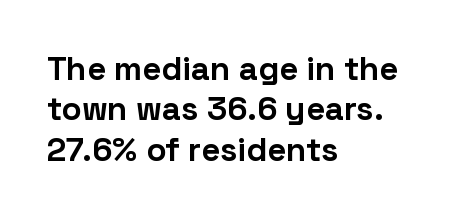
Q: Is the text bold? A: Yes.
Q: Is the text italic (slanted)? A: No, it is upright.
Q: Is the typeface a serif or a sans-serif typeface? A: Sans-serif.
Q: Is the text underlined? A: No.
Q: How is the paragraph aligned? A: Left-aligned.
Q: Is the spacing between letters normal or unusually wide? A: Normal.
Q: Width (condensed, normal, or wide)? A: Normal.
Q: Stroke contrast? A: Low.
Q: x-height? A: Medium.
Q: Monospaced? A: No.
